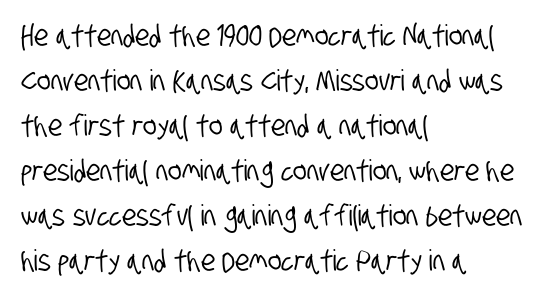
{"serif": "no", "width": "condensed", "stroke_contrast": "low", "x_height": "large", "monospaced": "no", "underline": "no", "align": "left", "line_spacing": "normal", "line_spacing_ratio": 1.55, "letter_spacing": "normal", "letter_spacing_em": 0.0, "glyph_px": 29}
